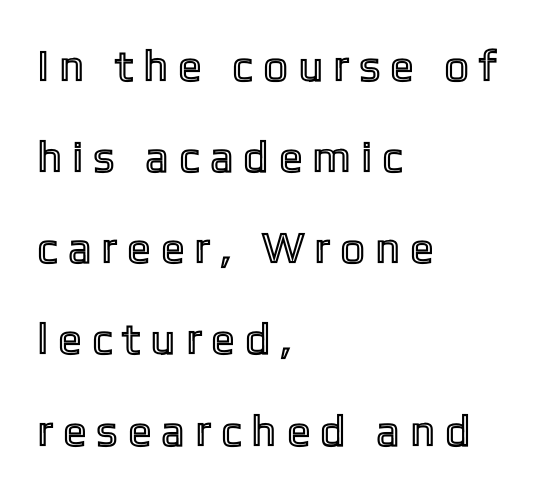
The image shows 43 px condensed type, upright; set left-aligned, loose line spacing (2.12x), unusually wide letter spacing (+0.32 em), not underlined; a medium x-height.
